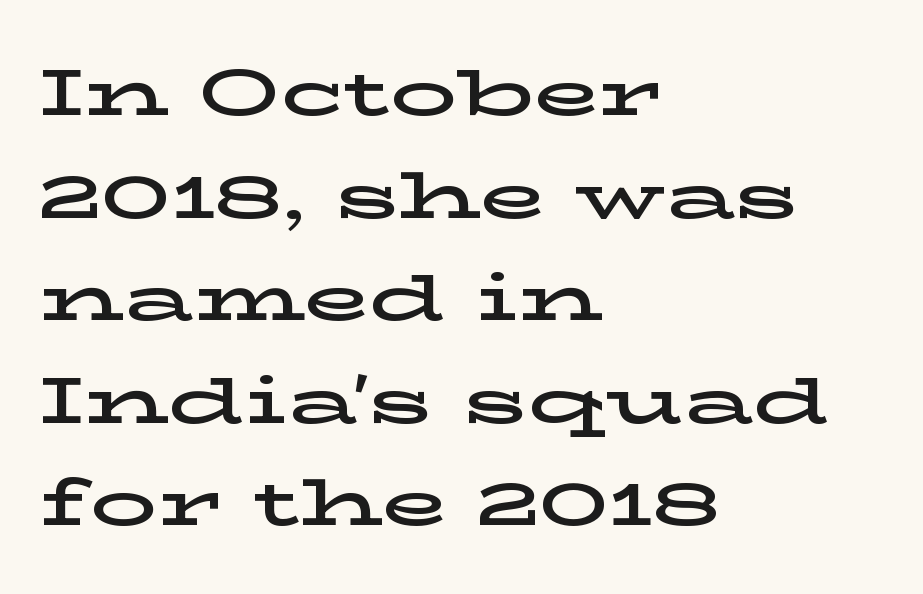
{"serif": "yes", "italic": "no", "width": "wide", "stroke_contrast": "low", "x_height": "medium", "monospaced": "no", "underline": "no", "align": "left", "line_spacing": "normal", "line_spacing_ratio": 1.53, "letter_spacing": "normal", "letter_spacing_em": 0.0, "glyph_px": 67}
